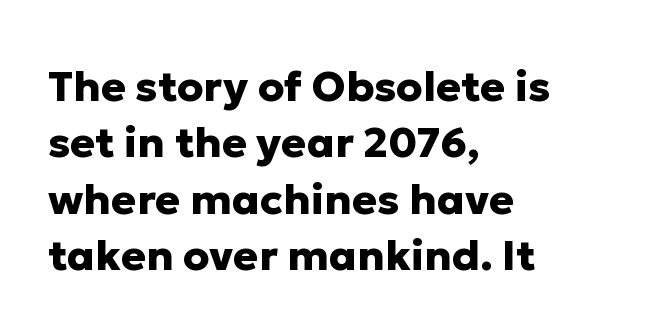
Q: Is the text bold? A: Yes.
Q: Is the text italic (slanted)? A: No, it is upright.
Q: Is the typeface a serif or a sans-serif typeface? A: Sans-serif.
Q: Is the text underlined? A: No.
Q: How is the paragraph aligned? A: Left-aligned.
Q: Is the spacing between letters normal or unusually wide? A: Normal.
Q: Is the spacing between lines tight, normal or loose? A: Normal.
Q: Width (condensed, normal, or wide)? A: Normal.
Q: Stroke contrast? A: Low.
Q: x-height? A: Medium.
Q: Monospaced? A: No.
